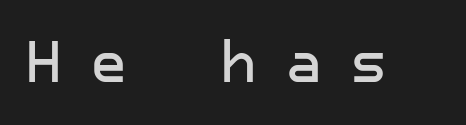
The letterforms stand isolated, each surrounded by extra space. The baseline area is clear. The type family on display is of the sans-serif kind. Designer's note — italics off, roman on.
